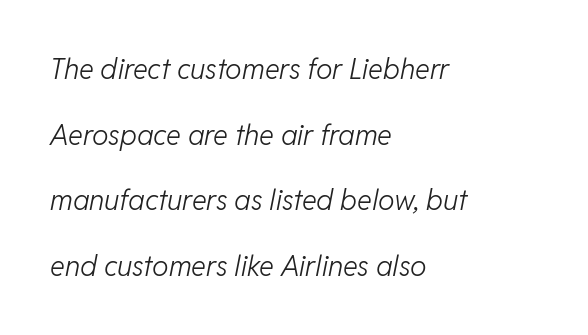
The font's italic variant was chosen for this text. Observe the ordinary spacing: letters are neighbours, not strangers. The setting favours the left margin, as ordinary paragraphs usually do. Nothing heavy about these letters — not bold at all. A typesetter would call this proportional, since set widths differ per character. The designer dialed line spacing up above the default.
